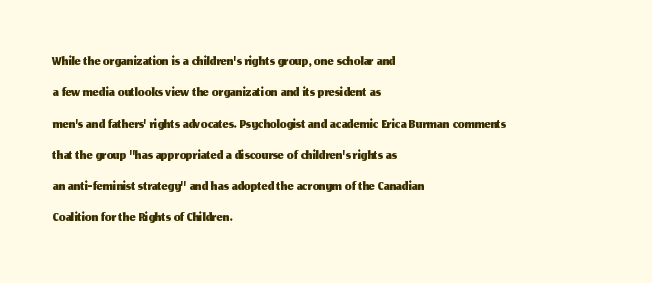
{"italic": "no", "underline": "no", "align": "left", "line_spacing": "normal", "line_spacing_ratio": 1.49, "letter_spacing": "normal", "letter_spacing_em": 0.0, "glyph_px": 21}
